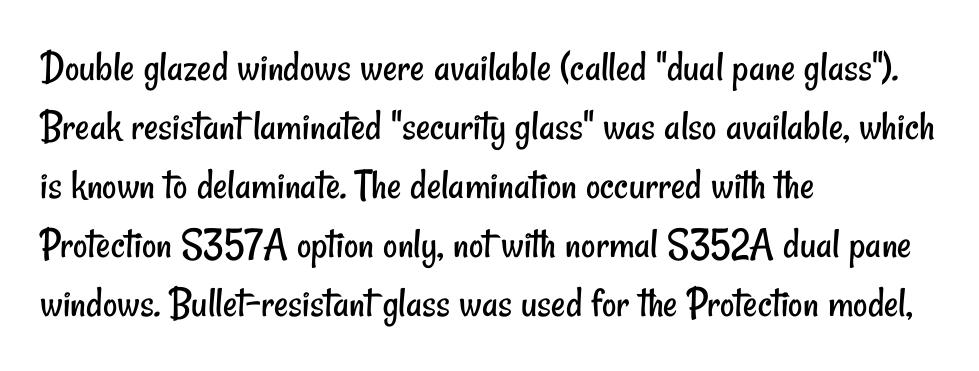
The image shows 44 px regular-weight, condensed sans-serif type; set left-aligned, normal line spacing (1.34x), normal letter spacing, not underlined; low stroke contrast and a small x-height.
